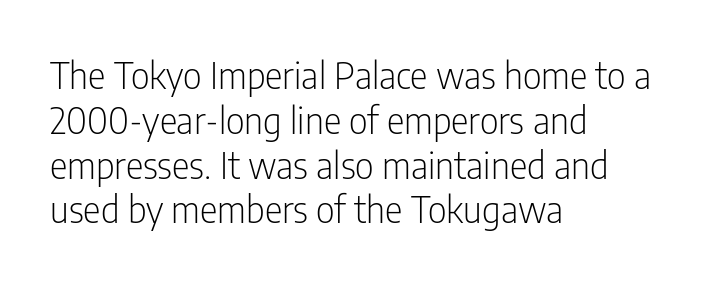
The image shows 37 px light, condensed sans-serif type, upright; set left-aligned, line spacing 1.21x, normal letter spacing, not underlined; low stroke contrast and a medium x-height.
